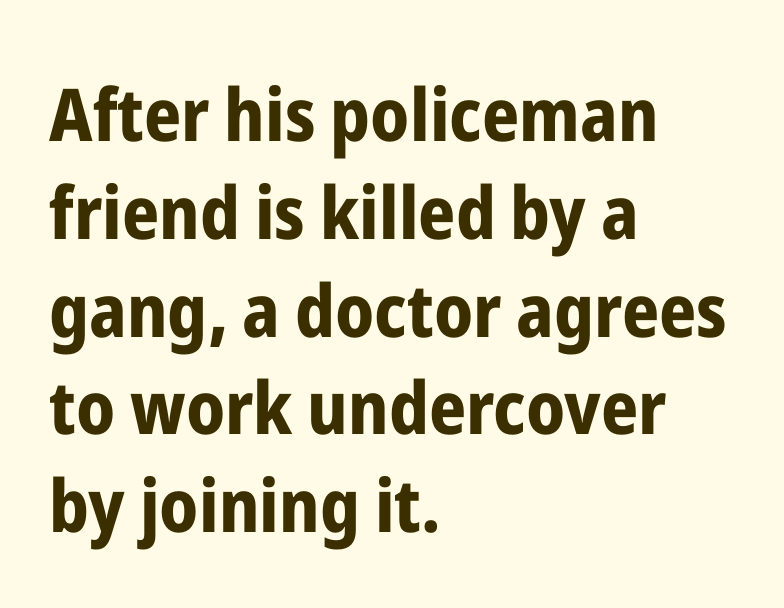
Q: Is the text bold? A: Yes.
Q: Is the text italic (slanted)? A: No, it is upright.
Q: Is the typeface a serif or a sans-serif typeface? A: Sans-serif.
Q: Is the text underlined? A: No.
Q: How is the paragraph aligned? A: Left-aligned.
Q: Is the spacing between letters normal or unusually wide? A: Normal.
Q: Is the spacing between lines tight, normal or loose? A: Normal.
Q: Width (condensed, normal, or wide)? A: Condensed.
Q: Stroke contrast? A: Low.
Q: x-height? A: Medium.
Q: Monospaced? A: No.
